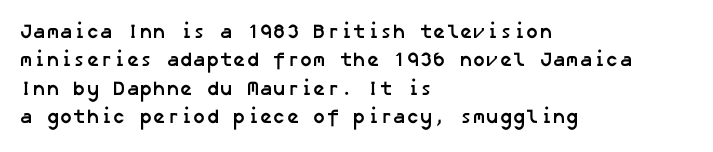
No extra tracking has been applied to these lines. Reading down the block, your eye returns to a fixed left position each line. Whoever set this chose a conventional vertical rhythm. Emphasis by weight is at full strength: bold.
